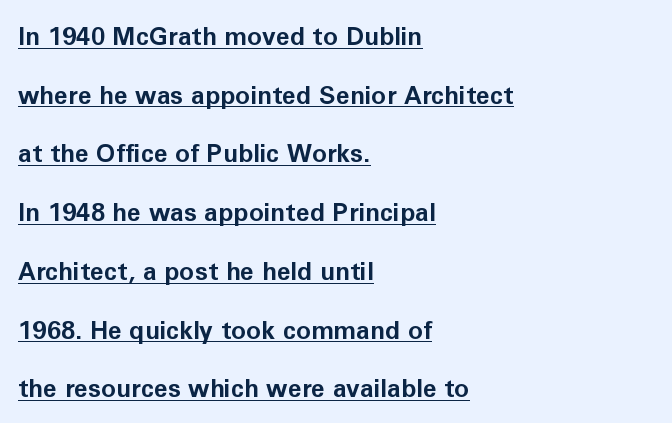
{"italic": "no", "bold": "yes", "underline": "yes", "align": "left", "line_spacing": "loose", "line_spacing_ratio": 2.35, "letter_spacing": "normal", "letter_spacing_em": 0.0, "glyph_px": 25}
